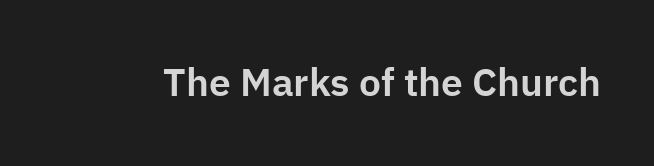
{"serif": "no", "italic": "no", "width": "normal", "stroke_contrast": "low", "x_height": "medium", "monospaced": "no", "underline": "no", "letter_spacing": "normal", "letter_spacing_em": 0.0, "glyph_px": 39}
